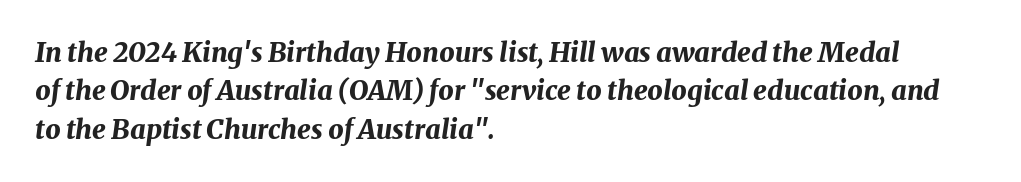
Q: Is the text bold? A: Yes.
Q: Is the text italic (slanted)? A: Yes, it leans right by about 8 degrees.
Q: Is the text underlined? A: No.
Q: How is the paragraph aligned? A: Left-aligned.
Q: Is the spacing between letters normal or unusually wide? A: Normal.
Q: Is the spacing between lines tight, normal or loose? A: Normal.
